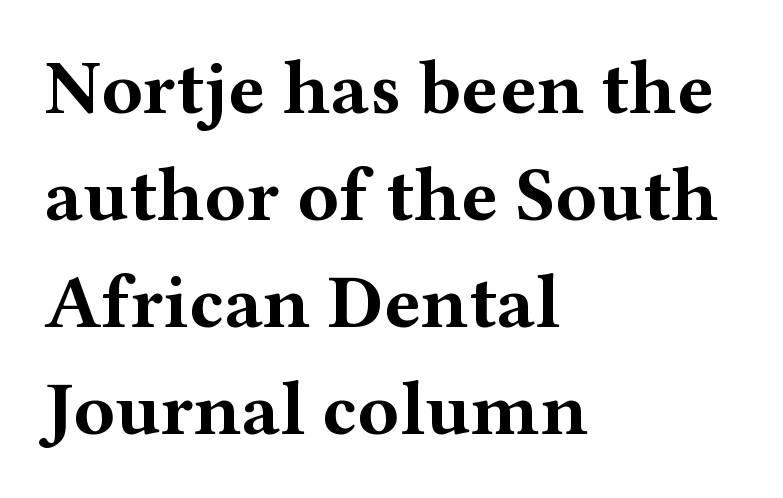
This is heavy type, rendered in bold. This rendering features lettering with no underline. Old-style or modern, the face here clearly has serifs. Spacing between characters is what you'd get straight out of the box. Teacher's note: observe the even left margin — that is flush-left alignment.
